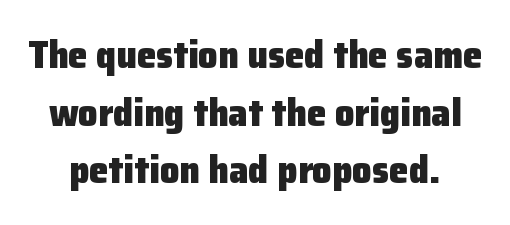
Each letter keeps its own natural width here, so spacing adapts to shape. The lines sit at an ordinary, default distance from one another. Type style note: lacks serifs. The foot of each line stays bare and open. Students, this is bold: see how much ink each stroke carries.
